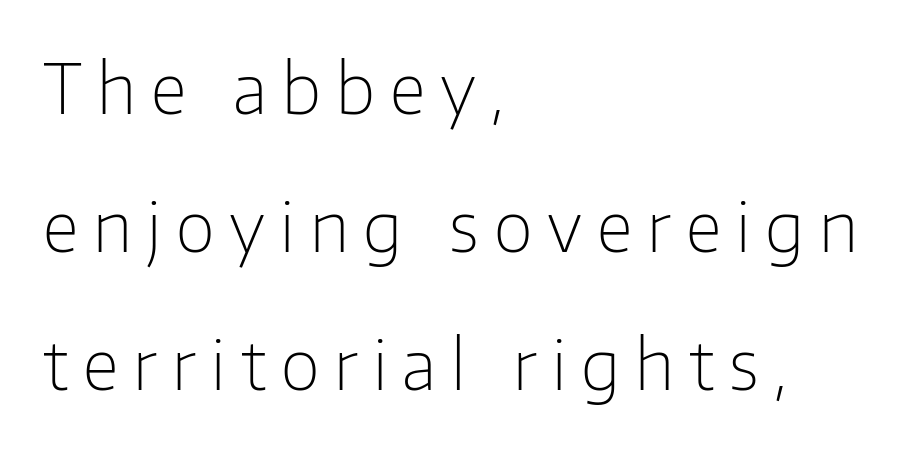
Q: Is the text bold? A: No.
Q: Is the text italic (slanted)? A: No, it is upright.
Q: Is the typeface a serif or a sans-serif typeface? A: Sans-serif.
Q: Is the text underlined? A: No.
Q: How is the paragraph aligned? A: Left-aligned.
Q: Is the spacing between letters normal or unusually wide? A: Unusually wide.
Q: Is the spacing between lines tight, normal or loose? A: Loose.
Q: Width (condensed, normal, or wide)? A: Normal.
Q: Stroke contrast? A: Low.
Q: x-height? A: Medium.
Q: Monospaced? A: No.
